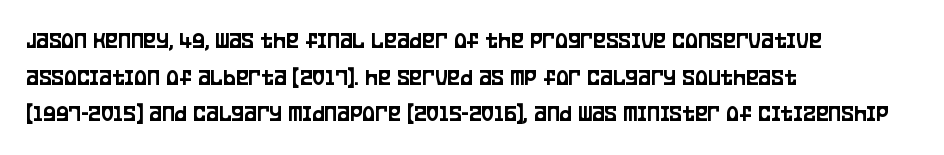
Q: Is the text italic (slanted)? A: No, it is upright.
Q: Is the text underlined? A: No.
Q: How is the paragraph aligned? A: Left-aligned.
Q: Is the spacing between letters normal or unusually wide? A: Normal.
Q: Is the spacing between lines tight, normal or loose? A: Normal.
